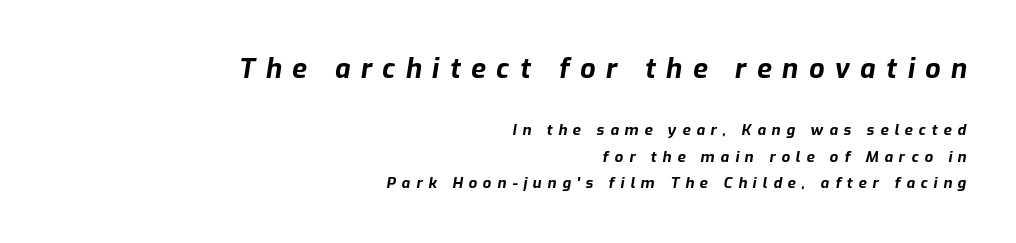
The image shows 27 px bold type, italic (leaning right); set right-aligned, line spacing 1.76x, unusually wide letter spacing (+0.39 em), not underlined; the first (top) block is 1.8x larger.
